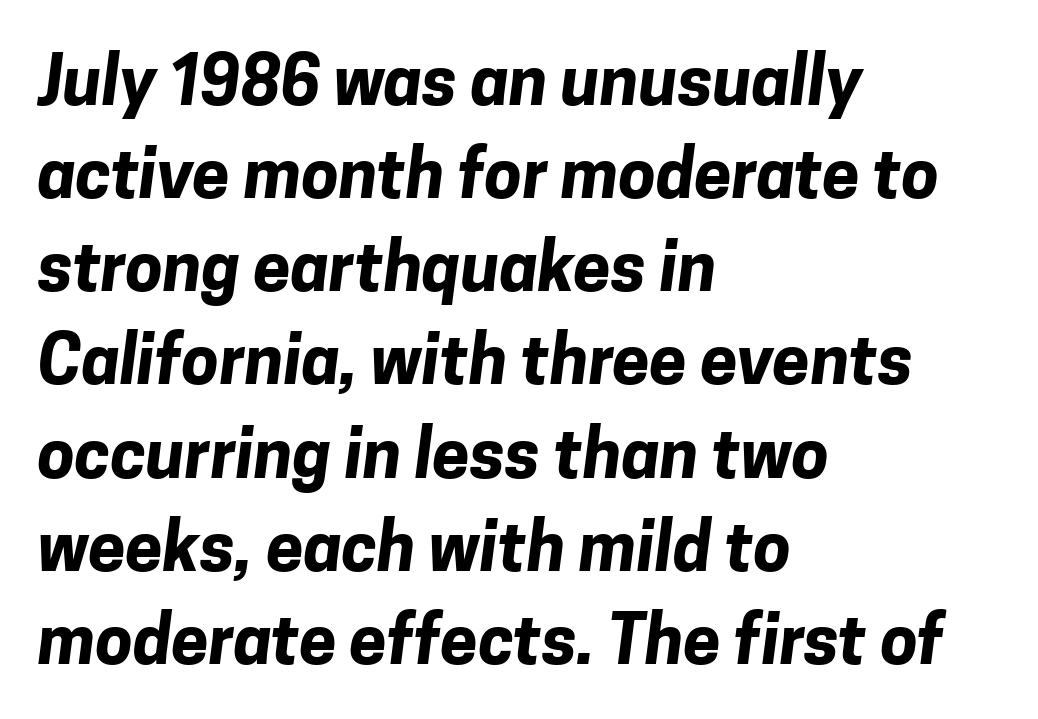
Q: Is the text bold? A: Yes.
Q: Is the typeface a serif or a sans-serif typeface? A: Sans-serif.
Q: Is the text underlined? A: No.
Q: How is the paragraph aligned? A: Left-aligned.
Q: Is the spacing between letters normal or unusually wide? A: Normal.
Q: Is the spacing between lines tight, normal or loose? A: Normal.
Q: Width (condensed, normal, or wide)? A: Normal.
Q: Stroke contrast? A: Low.
Q: x-height? A: Medium.
Q: Monospaced? A: No.
